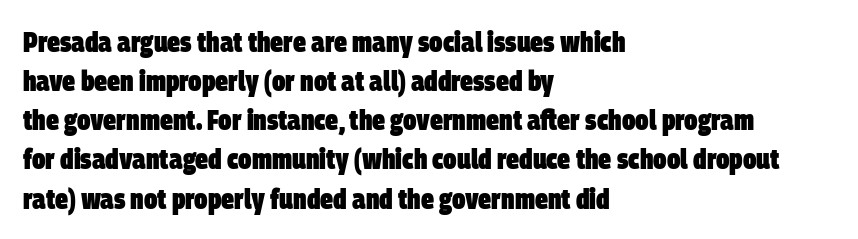
{"serif": "no", "bold": "yes", "weight": "heavy", "width": "condensed", "stroke_contrast": "low", "x_height": "large", "monospaced": "no", "underline": "no", "align": "left", "line_spacing": "normal", "line_spacing_ratio": 1.35, "letter_spacing": "normal", "letter_spacing_em": 0.0, "glyph_px": 29}
